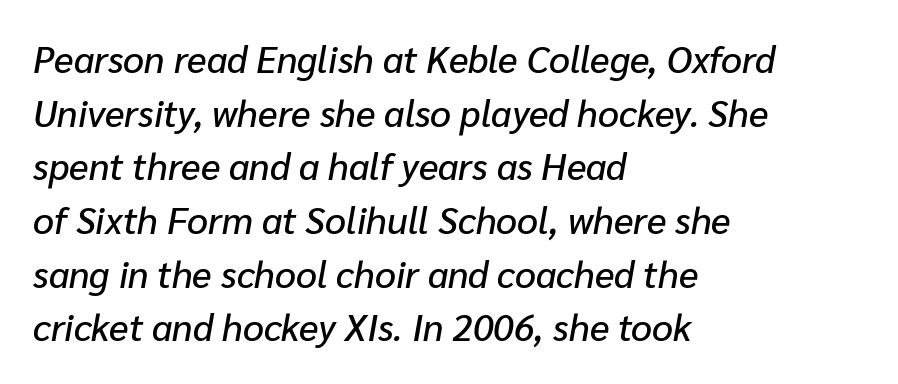
Q: Is the text italic (slanted)? A: Yes, it leans right by about 10 degrees.
Q: Is the text underlined? A: No.
Q: How is the paragraph aligned? A: Left-aligned.
Q: Is the spacing between letters normal or unusually wide? A: Normal.
Q: Is the spacing between lines tight, normal or loose? A: Normal.
Q: Width (condensed, normal, or wide)? A: Normal.
Q: Stroke contrast? A: Low.
Q: x-height? A: Medium.
Q: Monospaced? A: No.
